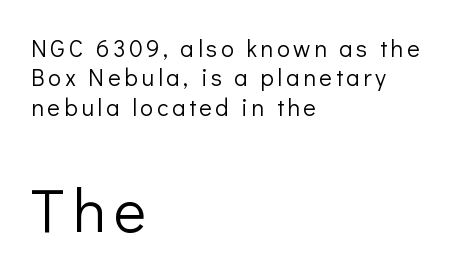
Q: Is the text bold? A: No.
Q: Is the text italic (slanted)? A: No, it is upright.
Q: Is the typeface a serif or a sans-serif typeface? A: Sans-serif.
Q: Is the text underlined? A: No.
Q: How is the paragraph aligned? A: Left-aligned.
Q: Which block of text is set in a larger size, the first (top) or the second (bottom)? A: The second (bottom) one.
Q: Width (condensed, normal, or wide)? A: Normal.
Q: Stroke contrast? A: Low.
Q: x-height? A: Medium.
Q: Monospaced? A: No.
